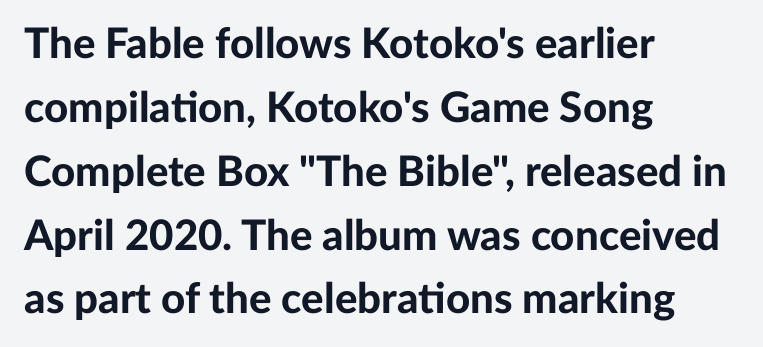
Does the type have serifs? No, each stem ends abruptly. The words here are not underlined. Line beginnings align vertically; line endings do not. These lines are rendered in a variable-pitch font.
